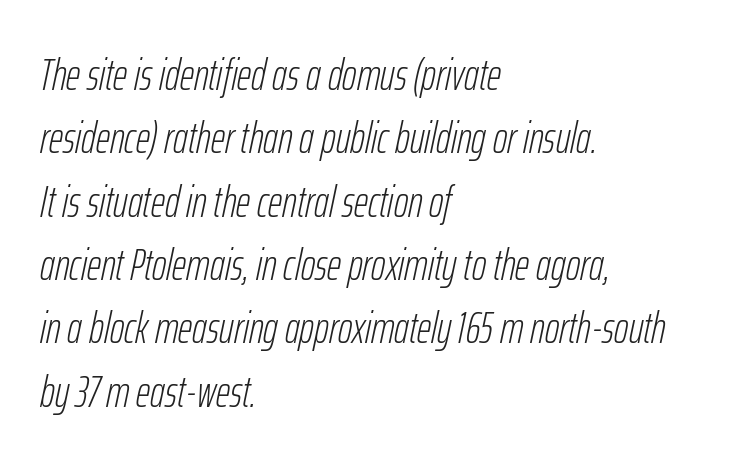
If you drew a line through each stem, it would be angled. Does extra space separate the letters? No, they use regular spacing. The weight tops out at a normal text grade. Words float on clear page, feet unadorned.
